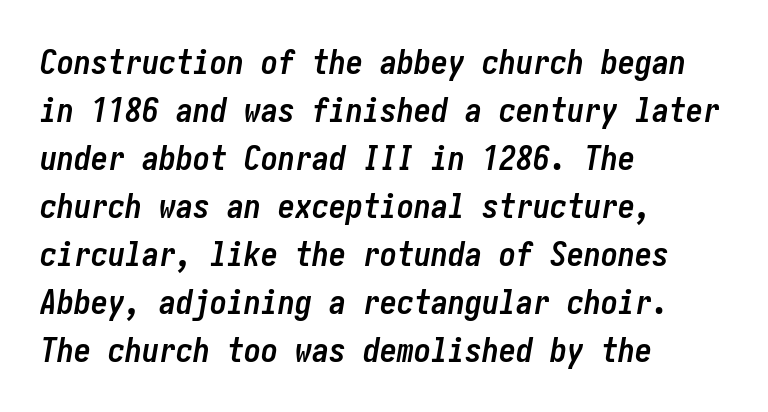
Any mark beneath the type? The region is blank. This sample uses an oblique cut, with every glyph tilted off the vertical. The font is running at its bold setting. A classic flush-left, rag-right setting is used for this passage.
